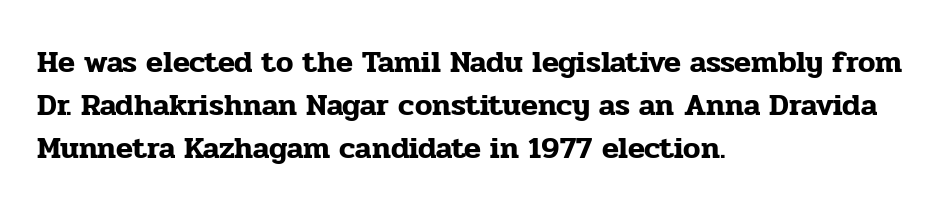
The image shows 31 px serif type, upright; set left-aligned, normal line spacing (1.39x), normal letter spacing, not underlined; low stroke contrast and a medium x-height.
